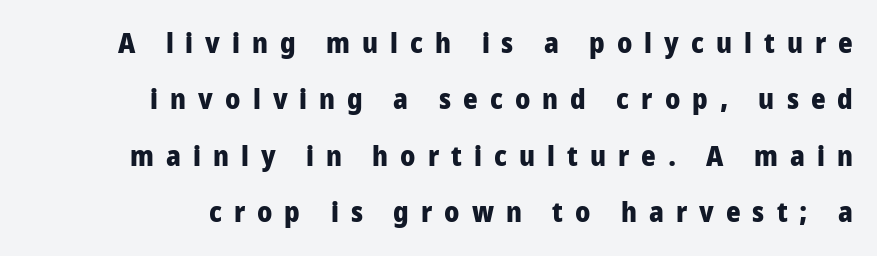
{"serif": "no", "italic": "no", "bold": "yes", "weight": "heavy", "width": "condensed", "stroke_contrast": "low", "x_height": "large", "monospaced": "no", "underline": "no", "align": "right", "line_spacing": "loose", "line_spacing_ratio": 2.01, "letter_spacing": "wide", "letter_spacing_em": 0.43, "glyph_px": 28}
